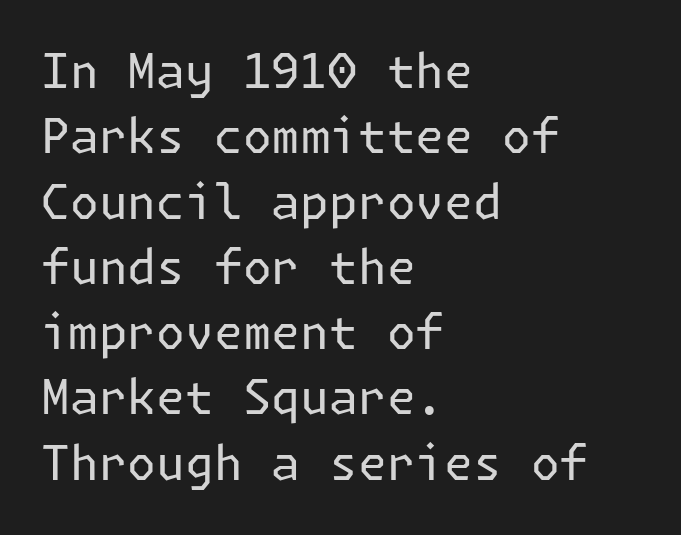
{"serif": "no", "italic": "no", "bold": "no", "weight": "regular", "width": "normal", "stroke_contrast": "low", "x_height": "medium", "underline": "no", "align": "left", "line_spacing": "normal", "line_spacing_ratio": 1.36, "letter_spacing": "normal", "letter_spacing_em": 0.0, "glyph_px": 48}
